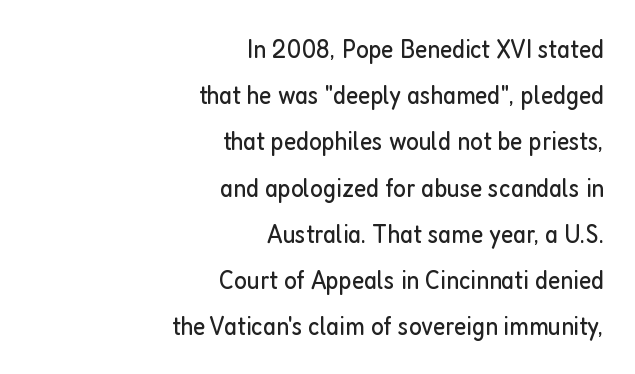
Upright lettering throughout. Any mark beneath the type? The region is blank. Tracking value appears to be zero — textbook default spacing. The paragraph shown leans on its right margin.
